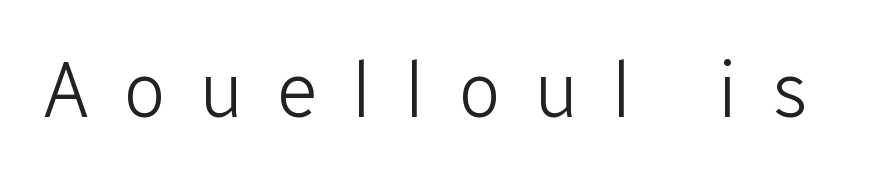
{"serif": "no", "italic": "no", "bold": "no", "weight": "light", "width": "normal", "stroke_contrast": "low", "x_height": "medium", "monospaced": "no", "underline": "no", "letter_spacing": "wide", "letter_spacing_em": 0.43, "glyph_px": 78}
